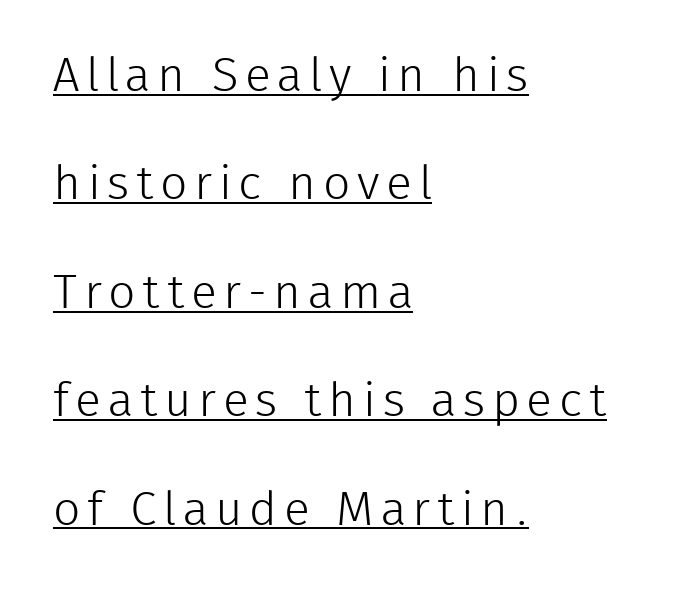
The lettering stays uniformly vertical, giving the passage a roman look. The typesetting does not lean heavy: it is not bold. Compared with a centered layout, this one pins lines to the left instead. Check the space under the baseline: a stroke is drawn there. The letters advance in unequal steps, a hallmark of proportional type.
